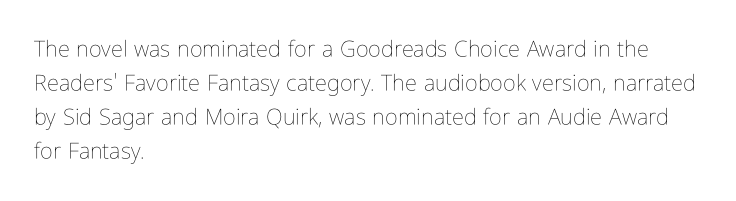
These lines stack with their left ends in a neat column. Any mark beneath the type? The region is blank. Short note: letters normally spaced. The type sits square on the baseline with zero lean.
